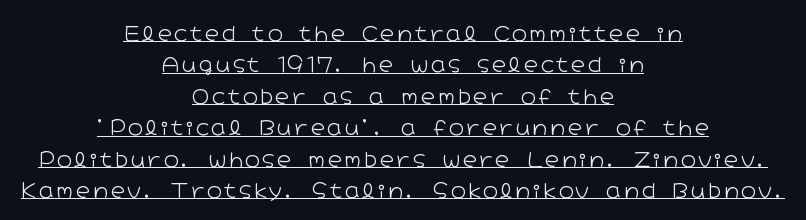
The image shows 20 px text type, upright; set centered, normal line spacing (1.57x), underlined.
